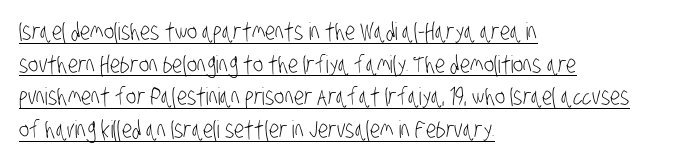
The image shows 24 px text type; set left-aligned, normal line spacing (1.36x), normal letter spacing, underlined.
